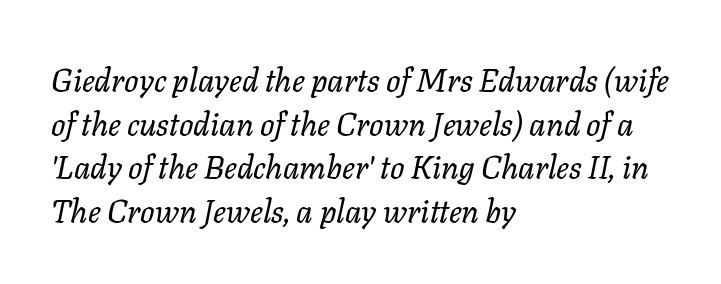
The image shows 32 px regular-weight type, italic (leaning right); set left-aligned, normal line spacing (1.36x), normal letter spacing, not underlined; low stroke contrast and a medium x-height.
